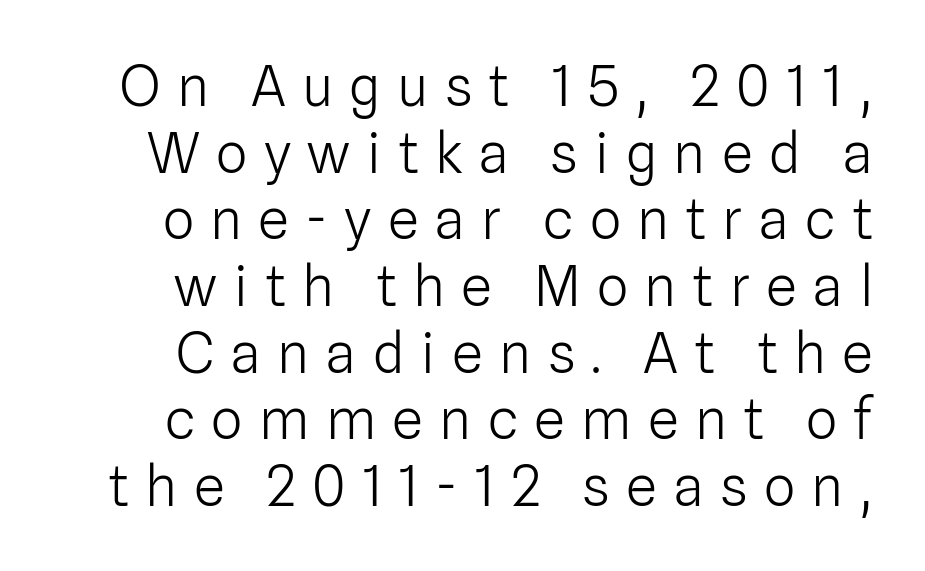
Q: Is the text bold? A: No.
Q: Is the text italic (slanted)? A: No, it is upright.
Q: Is the typeface a serif or a sans-serif typeface? A: Sans-serif.
Q: Is the text underlined? A: No.
Q: Is the spacing between letters normal or unusually wide? A: Unusually wide.
Q: Width (condensed, normal, or wide)? A: Normal.
Q: Stroke contrast? A: Low.
Q: x-height? A: Medium.
Q: Monospaced? A: No.
